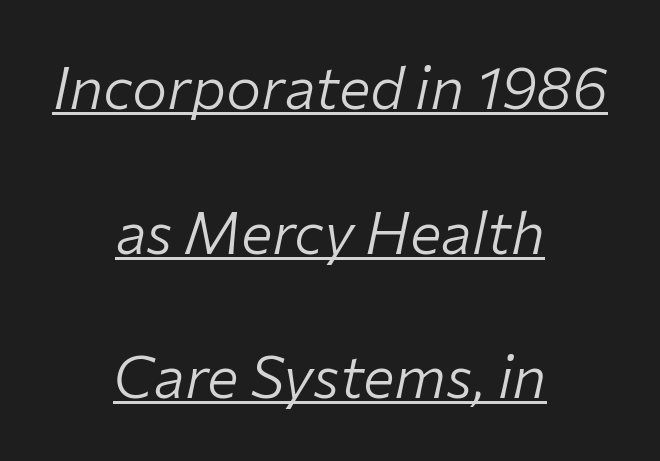
Q: Is the text bold? A: No.
Q: Is the text italic (slanted)? A: Yes, it leans right by about 12 degrees.
Q: Is the text underlined? A: Yes.
Q: How is the paragraph aligned? A: Centered.
Q: Is the spacing between letters normal or unusually wide? A: Normal.
Q: Is the spacing between lines tight, normal or loose? A: Loose.
Q: Width (condensed, normal, or wide)? A: Normal.
Q: Stroke contrast? A: Low.
Q: x-height? A: Medium.
Q: Monospaced? A: No.
